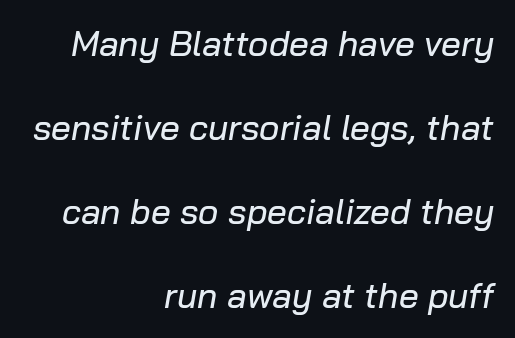
Any mark beneath the type? The region is blank. Spacing verdict: proportional, widths tailored to each character. This block would shrink considerably if given ordinary leading; it's expanded now. Tracking value appears to be zero — textbook default spacing. Alignment: flush right.
